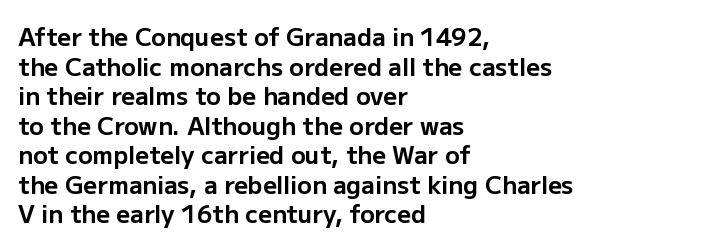
The image shows 24 px bold type, upright; set left-aligned, line spacing 1.23x, normal letter spacing, not underlined.
